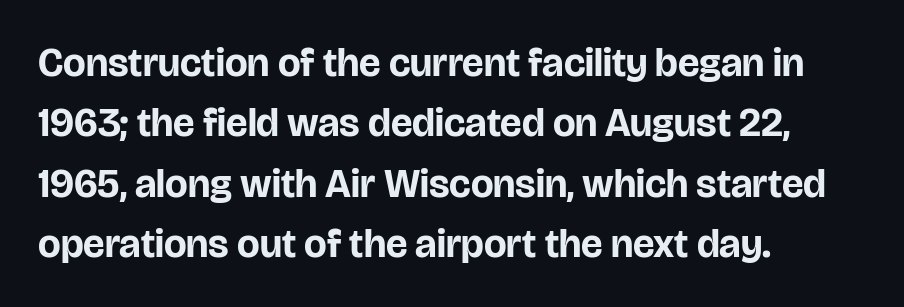
Here the designer chose a conventional face with non-uniform glyph widths. What stands out about the letter spacing? Nothing — it is the standard amount. Note: no serifs on the glyphs. Nope, not italic — everything's standing straight.
